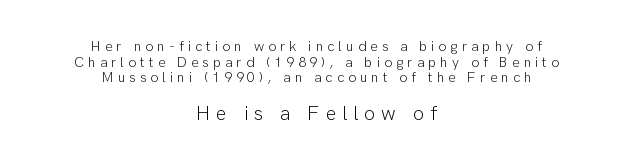
Q: Is the text bold? A: No.
Q: Is the text italic (slanted)? A: No, it is upright.
Q: Is the text underlined? A: No.
Q: How is the paragraph aligned? A: Centered.
Q: Is the spacing between letters normal or unusually wide? A: Unusually wide.
Q: Is the spacing between lines tight, normal or loose? A: Tight.
Q: Which block of text is set in a larger size, the first (top) or the second (bottom)? A: The second (bottom) one.
